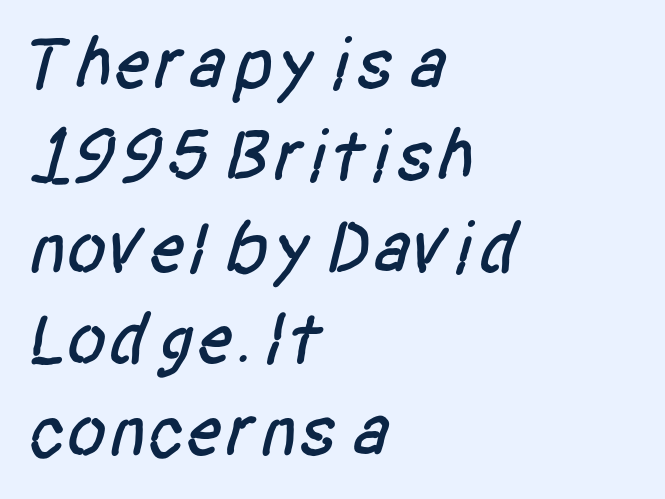
The image shows 74 px condensed sans-serif type; set left-aligned, line spacing 1.24x, normal letter spacing, not underlined; low stroke contrast and a large x-height.
